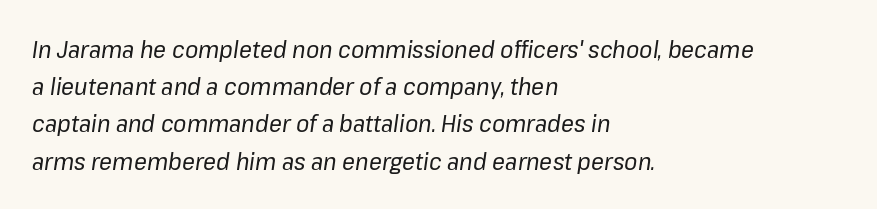
Q: Is the text bold? A: No.
Q: Is the text italic (slanted)? A: Yes, it leans right by about 8 degrees.
Q: Is the text underlined? A: No.
Q: How is the paragraph aligned? A: Left-aligned.
Q: Is the spacing between letters normal or unusually wide? A: Normal.
Q: Is the spacing between lines tight, normal or loose? A: Normal.
